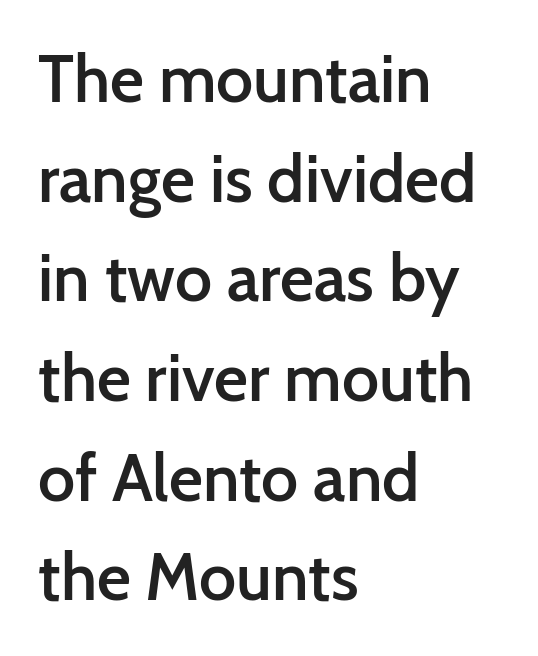
Q: Is the text bold? A: Semi-bold.
Q: Is the text italic (slanted)? A: No, it is upright.
Q: Is the typeface a serif or a sans-serif typeface? A: Sans-serif.
Q: Is the text underlined? A: No.
Q: How is the paragraph aligned? A: Left-aligned.
Q: Is the spacing between letters normal or unusually wide? A: Normal.
Q: Is the spacing between lines tight, normal or loose? A: Normal.
Q: Width (condensed, normal, or wide)? A: Normal.
Q: Stroke contrast? A: Low.
Q: x-height? A: Medium.
Q: Monospaced? A: No.
